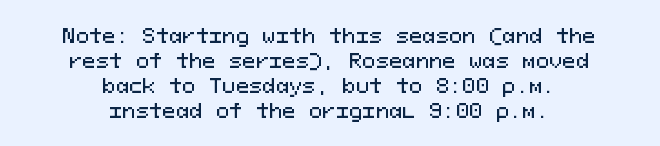
{"italic": "no", "underline": "no", "align": "center", "line_spacing": "normal", "line_spacing_ratio": 1.25, "letter_spacing": "normal", "letter_spacing_em": 0.0, "glyph_px": 20}
